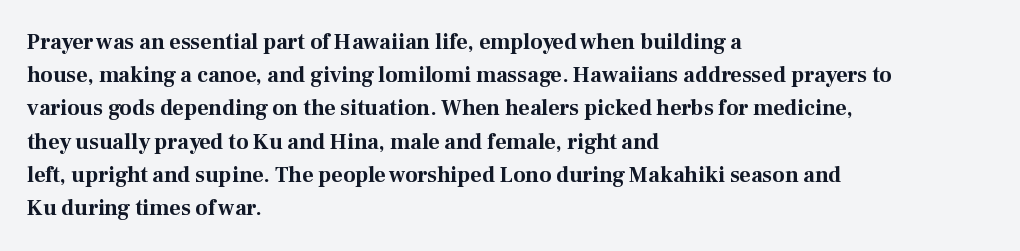
Leading matches the norm, producing a regular column. The area under the type is left untouched. Does extra space separate the letters? No, they use regular spacing. These lines were composed using upright roman letters.
